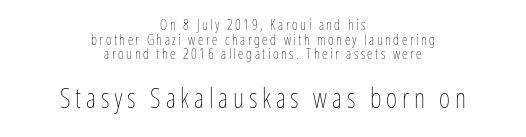
Does the lettering tilt? It doesn't — this is upright. Typeset on center — no edge is straight. This layout puts the modest block above and the oversized block below. Type without underlining. Weight: regular or lighter. Very little white space separates one row of letters from the next.
